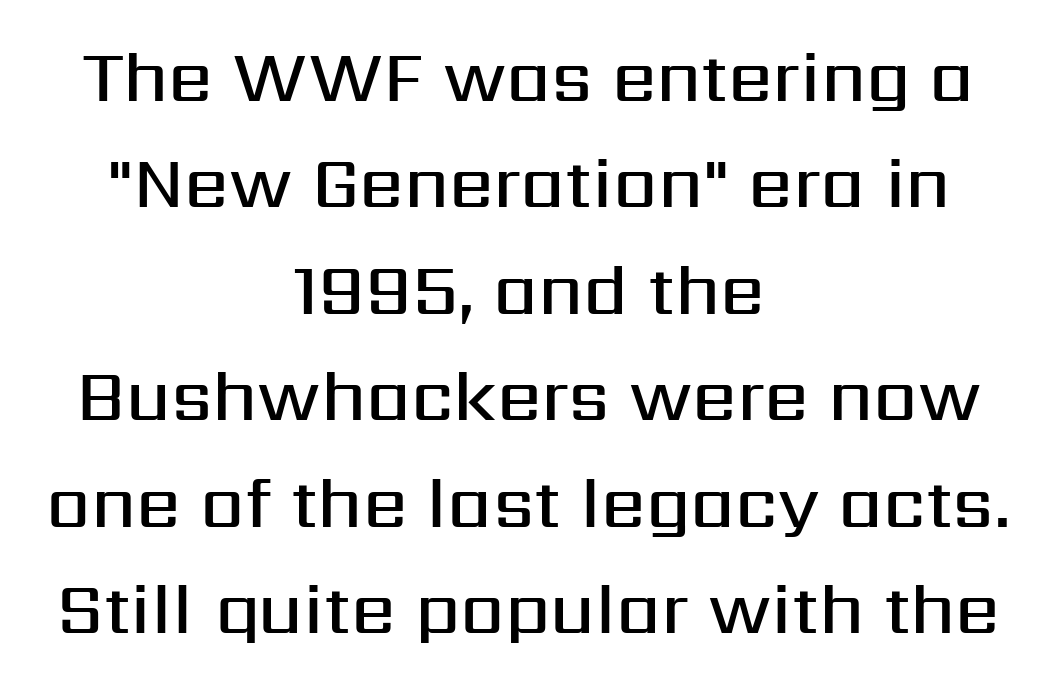
{"serif": "no", "italic": "no", "bold": "semi", "weight": "semibold", "width": "normal", "stroke_contrast": "medium", "x_height": "medium", "monospaced": "no", "underline": "no", "align": "center", "line_spacing": "normal", "line_spacing_ratio": 1.5, "letter_spacing": "normal", "letter_spacing_em": 0.0, "glyph_px": 71}
